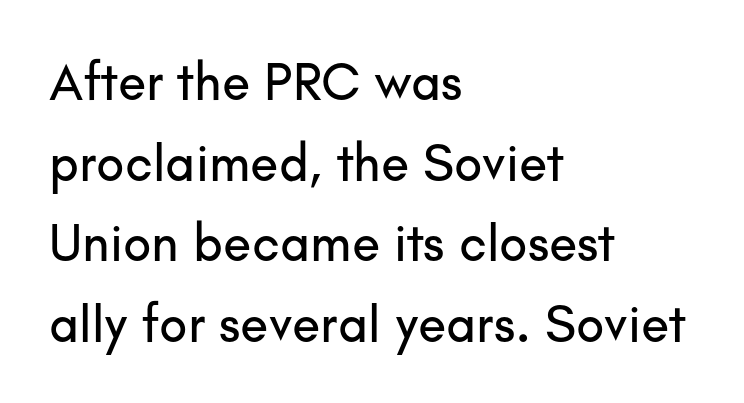
{"serif": "no", "italic": "no", "width": "normal", "stroke_contrast": "low", "x_height": "small", "monospaced": "no", "underline": "no", "align": "left", "line_spacing": "normal", "line_spacing_ratio": 1.55, "letter_spacing": "normal", "letter_spacing_em": 0.0, "glyph_px": 52}
